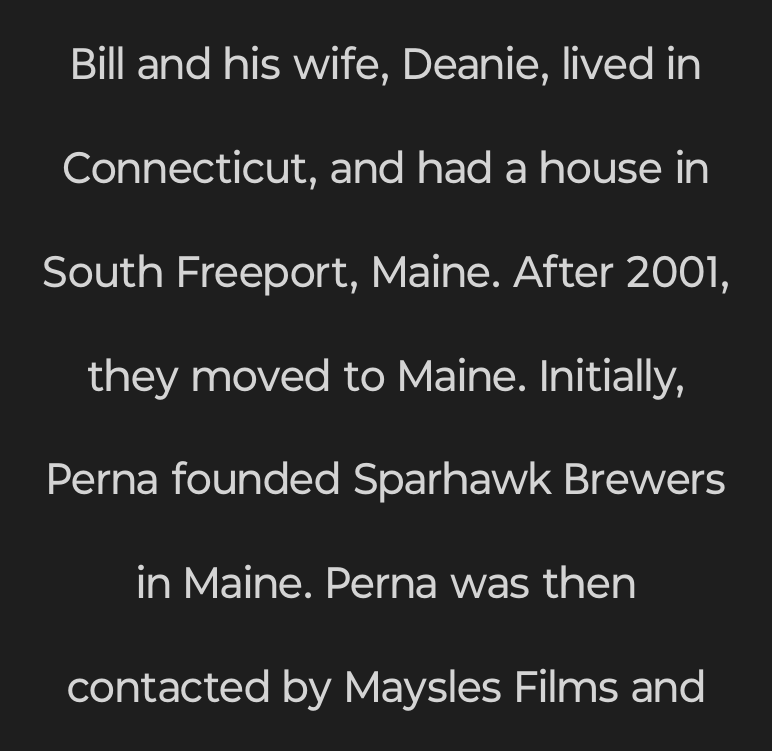
The rendering shows plain stroke endings on the letterforms — a sans-serif design. Students, observe: this is what heavily led, spacious text looks like. Notice how the stems are strictly vertical — no italics here. Spacing verdict: proportional, widths tailored to each character.
